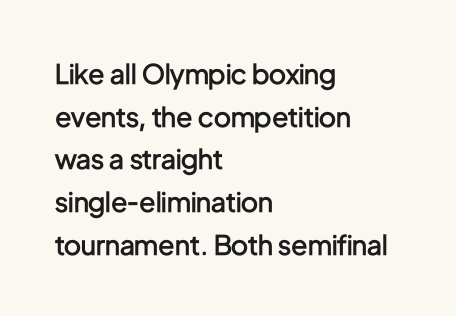
The image shows 27 px text type, upright; set left-aligned, normal line spacing (1.58x), normal letter spacing, not underlined.
